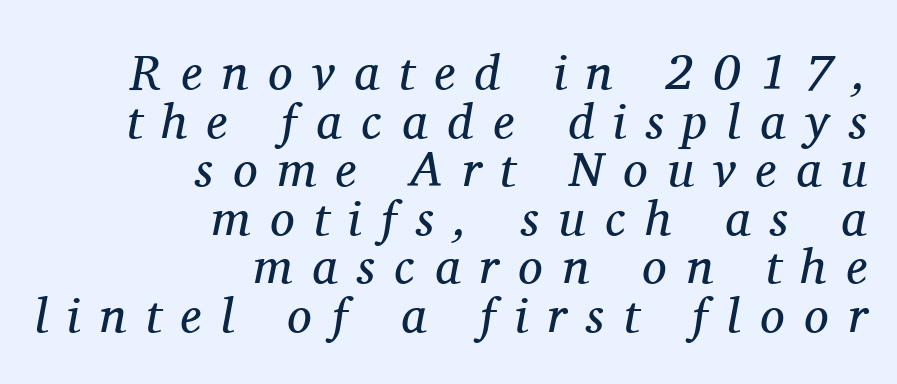
{"serif": "yes", "italic": "yes", "lean": "right", "slant_degrees": 11, "bold": "no", "weight": "regular", "width": "normal", "stroke_contrast": "medium", "x_height": "medium", "monospaced": "no", "underline": "no", "align": "right", "line_spacing": "tight", "line_spacing_ratio": 0.99, "letter_spacing": "wide", "letter_spacing_em": 0.4, "glyph_px": 49}
